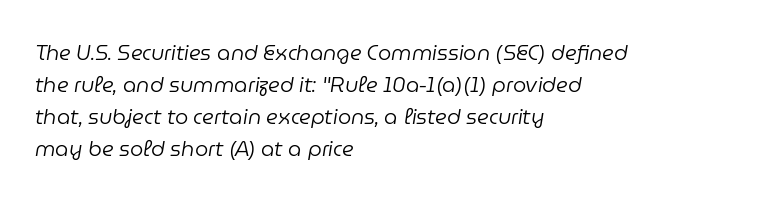
Q: Is the text bold? A: No.
Q: Is the text italic (slanted)? A: Yes, it leans right by about 9 degrees.
Q: Is the text underlined? A: No.
Q: How is the paragraph aligned? A: Left-aligned.
Q: Is the spacing between letters normal or unusually wide? A: Normal.
Q: Is the spacing between lines tight, normal or loose? A: Normal.
